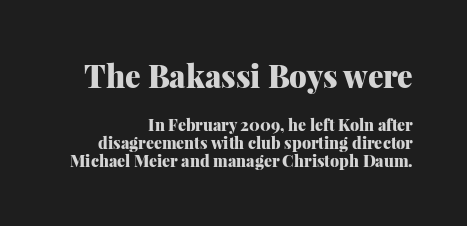
Note the varied advance widths — an 'i' is clearly narrower than an 'm'. This layout puts the oversized block above and the modest block below. Is there much room between lines? No — they nearly touch. In terms of letterspacing, this is plain default setting. The designer went with a serif here, giving each stem small feet.
